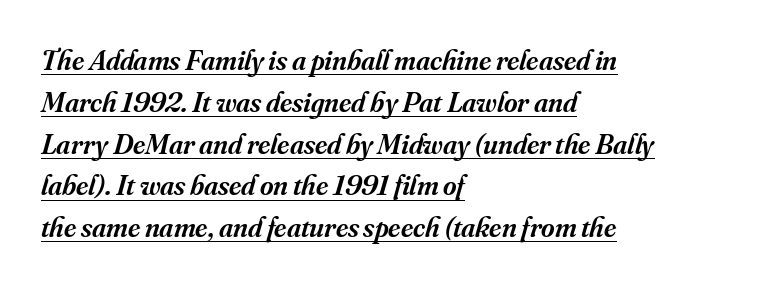
Q: Is the text bold? A: Semi-bold.
Q: Is the text italic (slanted)? A: Yes, it leans right by about 16 degrees.
Q: Is the typeface a serif or a sans-serif typeface? A: Serif.
Q: Is the text underlined? A: Yes.
Q: How is the paragraph aligned? A: Left-aligned.
Q: Is the spacing between letters normal or unusually wide? A: Normal.
Q: Is the spacing between lines tight, normal or loose? A: Normal.
Q: Width (condensed, normal, or wide)? A: Normal.
Q: Stroke contrast? A: Medium.
Q: x-height? A: Small.
Q: Monospaced? A: No.
